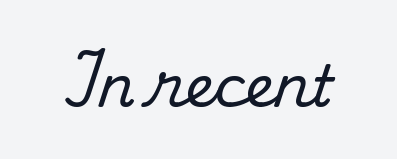
A typesetter would call this proportional, since set widths differ per character. Tracking value appears to be zero — textbook default spacing. Examine the stroke ends and you'll spot serifs. Plain, unruled lines of type.
